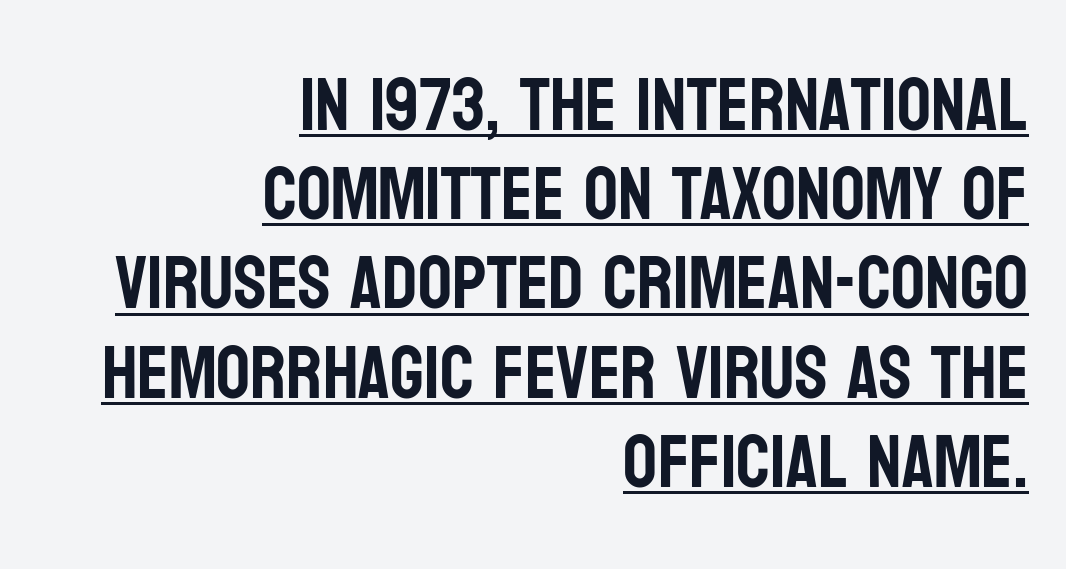
Q: Is the text italic (slanted)? A: No, it is upright.
Q: Is the typeface a serif or a sans-serif typeface? A: Sans-serif.
Q: Is the text underlined? A: Yes.
Q: How is the paragraph aligned? A: Right-aligned.
Q: Is the spacing between letters normal or unusually wide? A: Normal.
Q: Width (condensed, normal, or wide)? A: Condensed.
Q: Stroke contrast? A: Low.
Q: x-height? A: Large.
Q: Monospaced? A: No.
